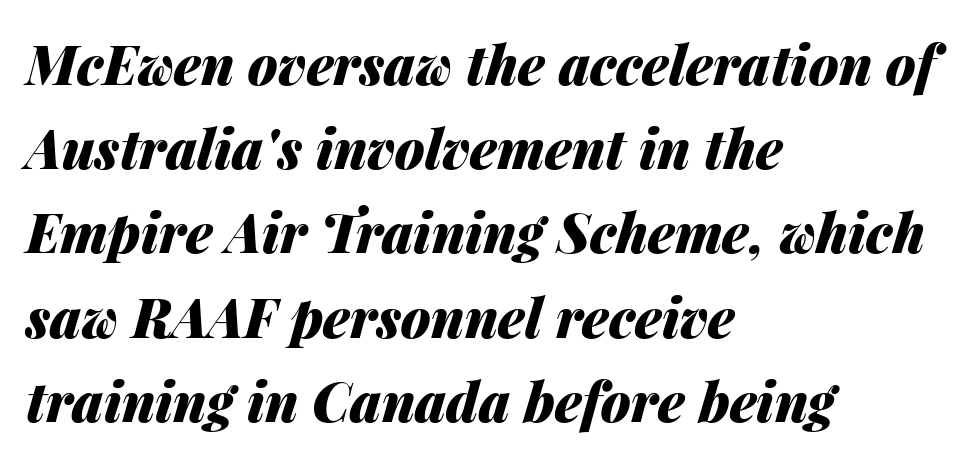
{"italic": "yes", "lean": "right", "slant_degrees": 14, "bold": "yes", "weight": "heavy", "width": "normal", "stroke_contrast": "medium", "x_height": "medium", "monospaced": "no", "underline": "no", "align": "left", "line_spacing": "normal", "line_spacing_ratio": 1.56, "letter_spacing": "normal", "letter_spacing_em": 0.0, "glyph_px": 54}
